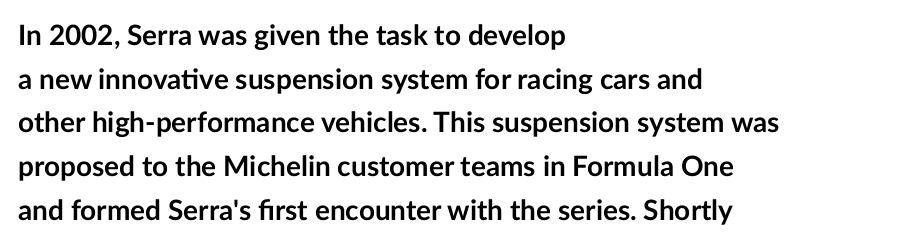
Q: Is the text bold? A: Yes.
Q: Is the text italic (slanted)? A: No, it is upright.
Q: Is the typeface a serif or a sans-serif typeface? A: Sans-serif.
Q: Is the text underlined? A: No.
Q: How is the paragraph aligned? A: Left-aligned.
Q: Is the spacing between letters normal or unusually wide? A: Normal.
Q: Is the spacing between lines tight, normal or loose? A: Normal.
Q: Width (condensed, normal, or wide)? A: Normal.
Q: Stroke contrast? A: Low.
Q: x-height? A: Medium.
Q: Monospaced? A: No.
